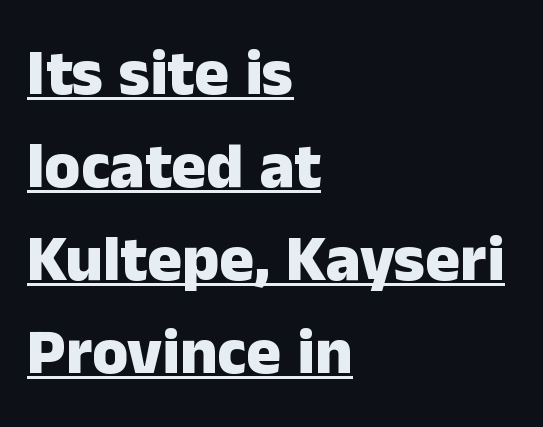
Q: Is the text bold? A: Yes.
Q: Is the text italic (slanted)? A: No, it is upright.
Q: Is the typeface a serif or a sans-serif typeface? A: Sans-serif.
Q: Is the text underlined? A: Yes.
Q: How is the paragraph aligned? A: Left-aligned.
Q: Is the spacing between letters normal or unusually wide? A: Normal.
Q: Is the spacing between lines tight, normal or loose? A: Normal.
Q: Width (condensed, normal, or wide)? A: Normal.
Q: Stroke contrast? A: Low.
Q: x-height? A: Medium.
Q: Monospaced? A: No.
